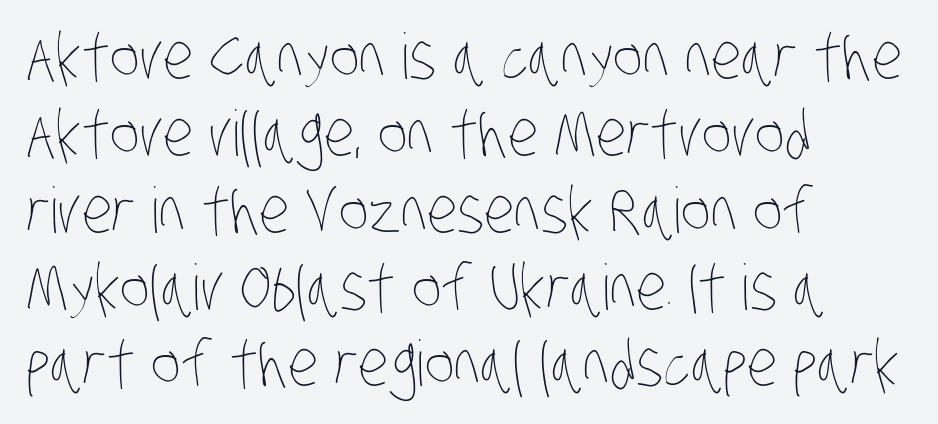
Q: Is the text bold? A: No.
Q: Is the text underlined? A: No.
Q: How is the paragraph aligned? A: Left-aligned.
Q: Is the spacing between letters normal or unusually wide? A: Normal.
Q: Width (condensed, normal, or wide)? A: Condensed.
Q: Stroke contrast? A: Low.
Q: x-height? A: Large.
Q: Monospaced? A: No.
